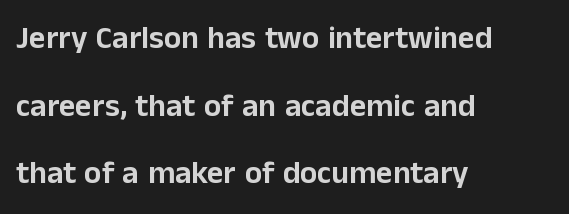
{"serif": "no", "italic": "no", "width": "normal", "stroke_contrast": "low", "x_height": "medium", "monospaced": "no", "underline": "no", "align": "left", "line_spacing": "loose", "line_spacing_ratio": 2.11, "letter_spacing": "normal", "letter_spacing_em": 0.0, "glyph_px": 32}
